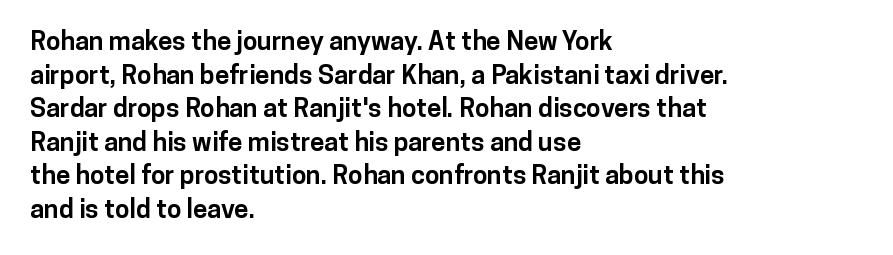
Regarding leading, the lines here are spaced in the standard way. Nothing unusual about the tracking: characters are spaced as the font intends. Clear beneath every line of the passage. The compositor pushed each line to the left boundary. Ascenders rise straight up at ninety degrees. The font is running at its bold setting.
